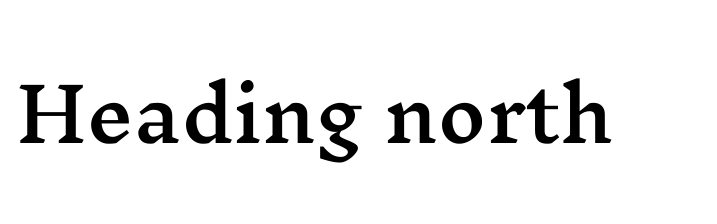
Q: Is the text italic (slanted)? A: No, it is upright.
Q: Is the typeface a serif or a sans-serif typeface? A: Serif.
Q: Is the text underlined? A: No.
Q: Is the spacing between letters normal or unusually wide? A: Normal.
Q: Width (condensed, normal, or wide)? A: Wide.
Q: Stroke contrast? A: Medium.
Q: x-height? A: Medium.
Q: Monospaced? A: No.
